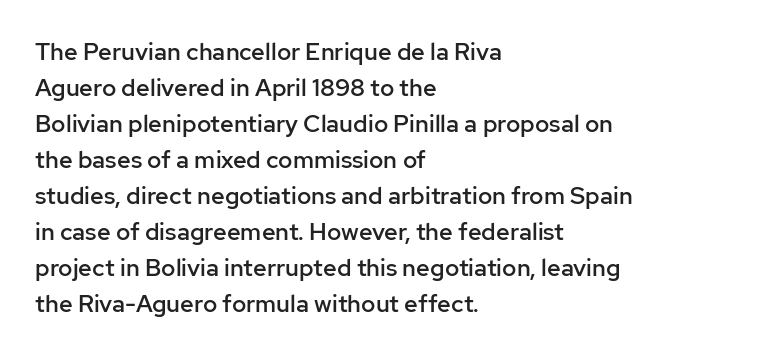
The type is set solid horizontally, with unmodified tracking. The space beneath each line is pristine and unruled. The passage shown stacks its lines at a standard gap. Visually the block forms a straight wall on the left and a jagged coastline on the right. The characters look somewhat weighty, a semibold short of true bold.
